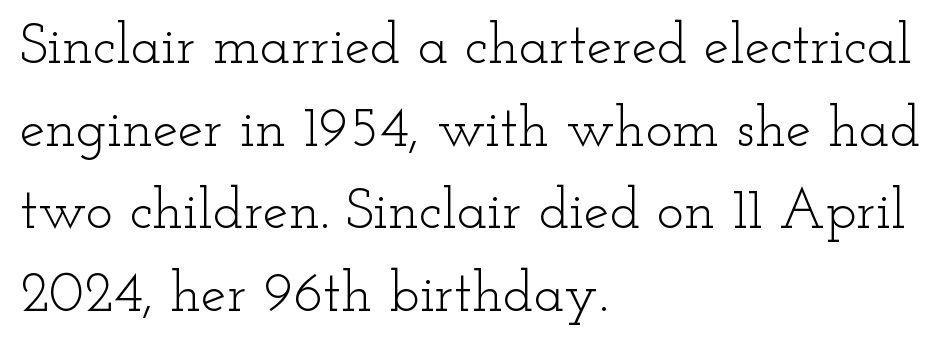
Q: Is the text bold? A: No.
Q: Is the text italic (slanted)? A: No, it is upright.
Q: Is the typeface a serif or a sans-serif typeface? A: Serif.
Q: Is the text underlined? A: No.
Q: How is the paragraph aligned? A: Left-aligned.
Q: Is the spacing between letters normal or unusually wide? A: Normal.
Q: Is the spacing between lines tight, normal or loose? A: Normal.
Q: Width (condensed, normal, or wide)? A: Wide.
Q: Stroke contrast? A: Low.
Q: x-height? A: Small.
Q: Monospaced? A: No.
